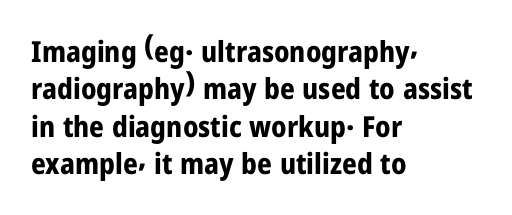
Regarding leading, the lines here are spaced in the standard way. Character widths vary here, with narrow letters taking less room than wide ones. The words here are not underlined. Nothing sits at the stroke ends, so this counts as sans-serif.
